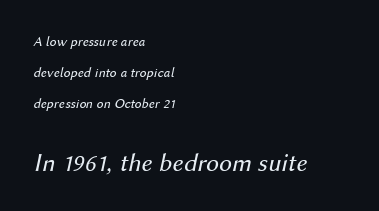
Q: Is the text bold? A: No.
Q: Is the text italic (slanted)? A: Yes, it leans right by about 12 degrees.
Q: Is the text underlined? A: No.
Q: How is the paragraph aligned? A: Left-aligned.
Q: Is the spacing between letters normal or unusually wide? A: Normal.
Q: Is the spacing between lines tight, normal or loose? A: Loose.
Q: Which block of text is set in a larger size, the first (top) or the second (bottom)? A: The second (bottom) one.
